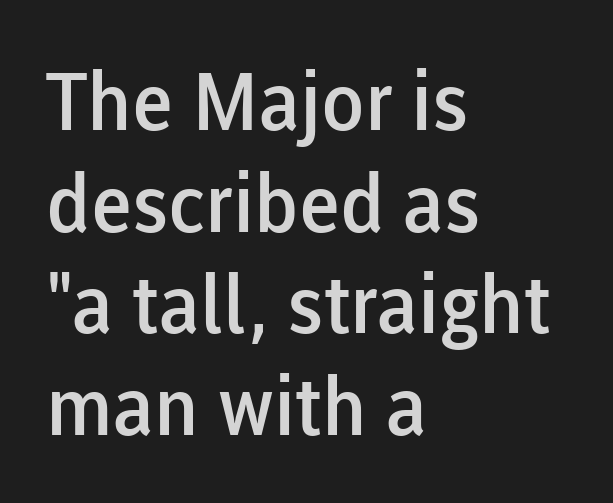
Q: Is the text bold? A: Semi-bold.
Q: Is the text italic (slanted)? A: No, it is upright.
Q: Is the typeface a serif or a sans-serif typeface? A: Sans-serif.
Q: Is the text underlined? A: No.
Q: How is the paragraph aligned? A: Left-aligned.
Q: Is the spacing between letters normal or unusually wide? A: Normal.
Q: Is the spacing between lines tight, normal or loose? A: Normal.
Q: Width (condensed, normal, or wide)? A: Normal.
Q: Stroke contrast? A: Low.
Q: x-height? A: Medium.
Q: Monospaced? A: No.
